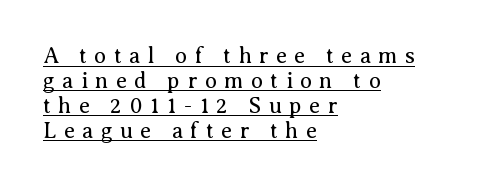
The ragged edge is on the right, which tells us the setting is flush left. Decoration check: the copy is underlined. The lettering holds an erect, upright posture throughout. Is this a heavy cut? Hardly; it is regular or lighter.
